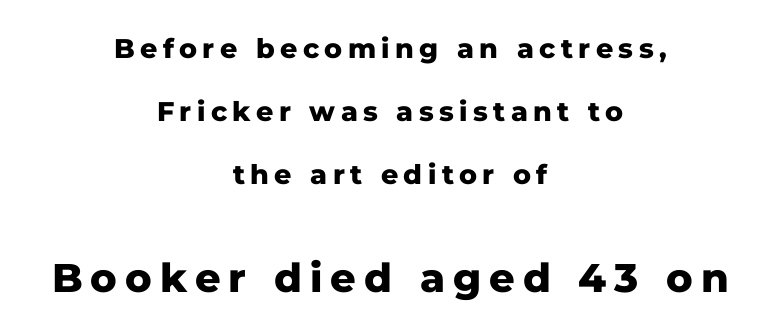
The image shows 40 px heavy sans-serif type, upright; set centered, loose line spacing (2.34x), unusually wide letter spacing (+0.2 em), not underlined; the second (bottom) block is 1.48x larger; low stroke contrast and a medium x-height.
